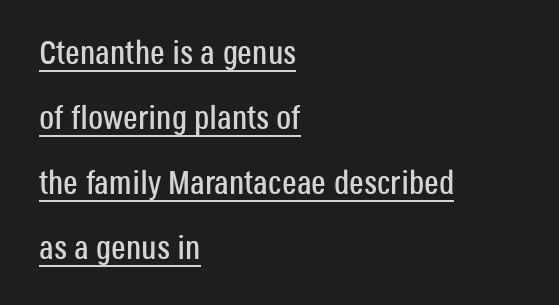
Q: Is the text italic (slanted)? A: No, it is upright.
Q: Is the typeface a serif or a sans-serif typeface? A: Sans-serif.
Q: Is the text underlined? A: Yes.
Q: How is the paragraph aligned? A: Left-aligned.
Q: Is the spacing between letters normal or unusually wide? A: Normal.
Q: Is the spacing between lines tight, normal or loose? A: Loose.
Q: Width (condensed, normal, or wide)? A: Condensed.
Q: Stroke contrast? A: Low.
Q: x-height? A: Large.
Q: Monospaced? A: No.
